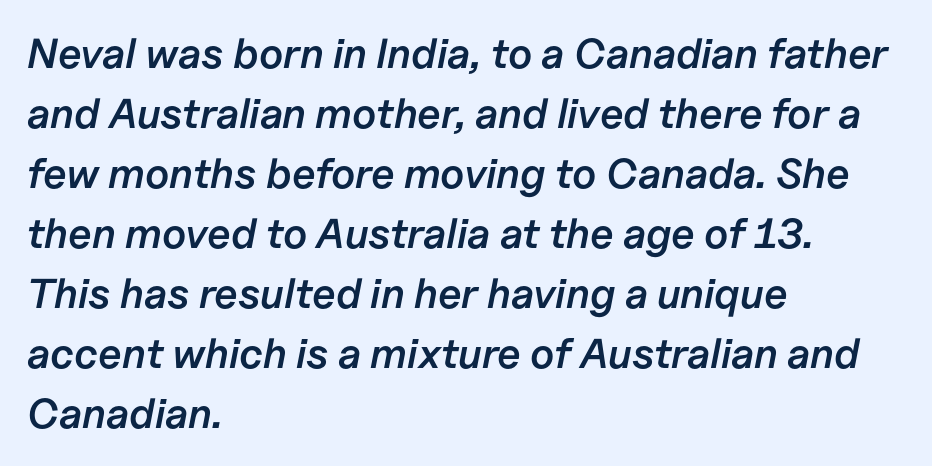
Q: Is the text bold? A: Semi-bold.
Q: Is the text italic (slanted)? A: Yes, it leans right by about 11 degrees.
Q: Is the text underlined? A: No.
Q: How is the paragraph aligned? A: Left-aligned.
Q: Is the spacing between letters normal or unusually wide? A: Normal.
Q: Is the spacing between lines tight, normal or loose? A: Normal.
Q: Width (condensed, normal, or wide)? A: Normal.
Q: Stroke contrast? A: Low.
Q: x-height? A: Medium.
Q: Monospaced? A: No.
